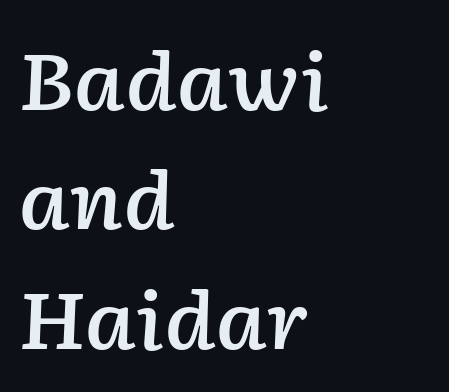
Q: Is the text bold? A: Semi-bold.
Q: Is the text italic (slanted)? A: Yes, it leans right by about 2 degrees.
Q: Is the text underlined? A: No.
Q: How is the paragraph aligned? A: Left-aligned.
Q: Is the spacing between letters normal or unusually wide? A: Normal.
Q: Is the spacing between lines tight, normal or loose? A: Normal.
Q: Width (condensed, normal, or wide)? A: Normal.
Q: Stroke contrast? A: Low.
Q: x-height? A: Medium.
Q: Monospaced? A: No.
